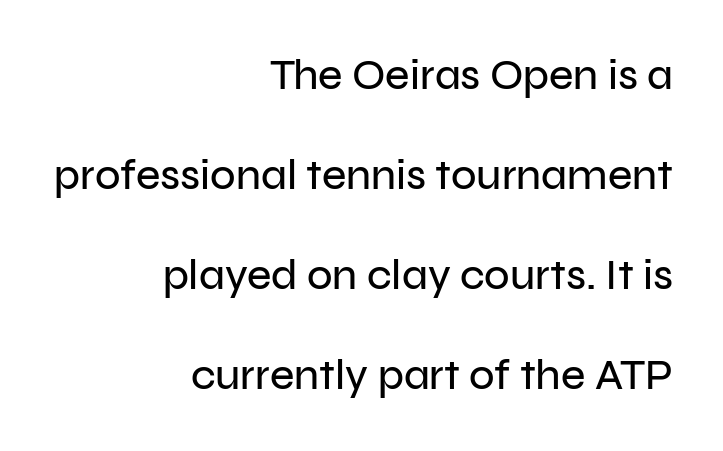
The image shows 42 px sans-serif type, upright; set right-aligned, loose line spacing (2.38x), normal letter spacing, not underlined; low stroke contrast and a medium x-height.
